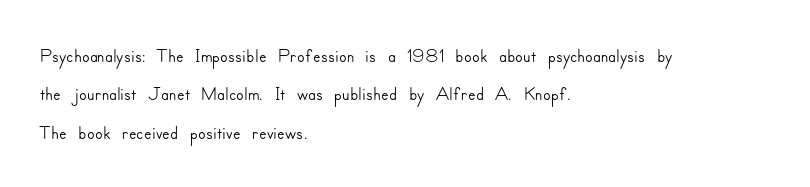
Q: Is the text italic (slanted)? A: No, it is upright.
Q: Is the typeface a serif or a sans-serif typeface? A: Sans-serif.
Q: Is the text underlined? A: No.
Q: How is the paragraph aligned? A: Left-aligned.
Q: Is the spacing between letters normal or unusually wide? A: Normal.
Q: Is the spacing between lines tight, normal or loose? A: Normal.
Q: Width (condensed, normal, or wide)? A: Normal.
Q: Stroke contrast? A: Low.
Q: x-height? A: Small.
Q: Monospaced? A: No.
